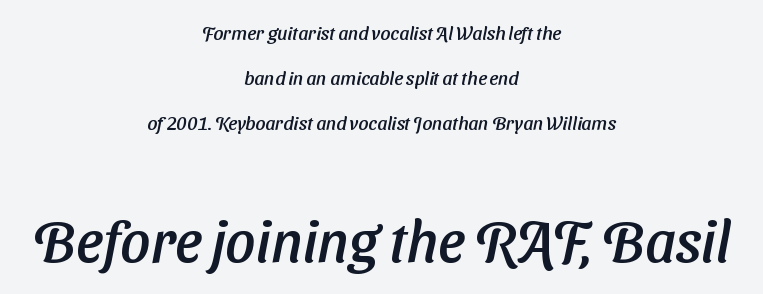
{"serif": "no", "width": "normal", "stroke_contrast": "low", "x_height": "medium", "monospaced": "no", "underline": "no", "align": "center", "line_spacing": "loose", "line_spacing_ratio": 2.38, "letter_spacing": "normal", "letter_spacing_em": 0.0, "larger_block": "second", "size_ratio": 3.05, "glyph_px": 58}
